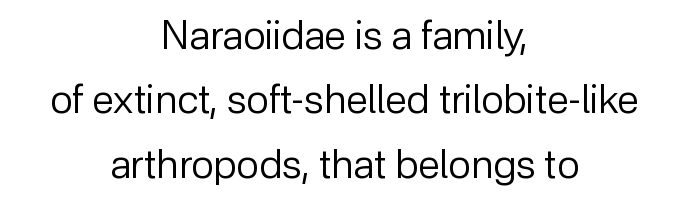
The image shows 40 px regular-weight sans-serif type, upright; set centered, normal line spacing (1.61x), normal letter spacing, not underlined; low stroke contrast and a medium x-height.
